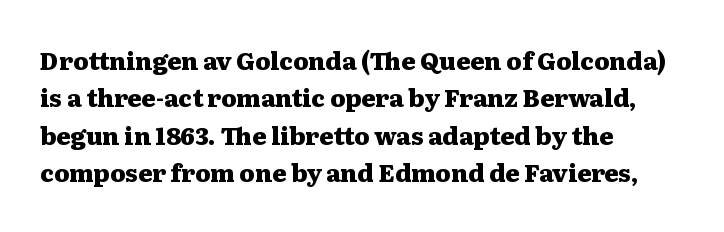
The image shows 24 px bold type, upright; set left-aligned, normal line spacing (1.56x), normal letter spacing, not underlined.
